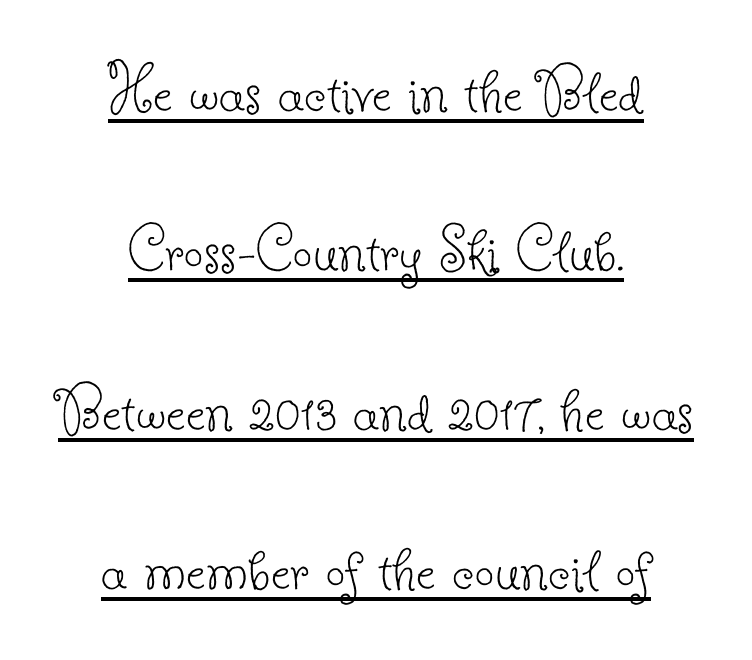
Q: Is the text bold? A: No.
Q: Is the text italic (slanted)? A: No, it is upright.
Q: Is the typeface a serif or a sans-serif typeface? A: Serif.
Q: Is the text underlined? A: Yes.
Q: How is the paragraph aligned? A: Centered.
Q: Is the spacing between letters normal or unusually wide? A: Normal.
Q: Is the spacing between lines tight, normal or loose? A: Loose.
Q: Width (condensed, normal, or wide)? A: Normal.
Q: Stroke contrast? A: Low.
Q: x-height? A: Small.
Q: Monospaced? A: No.
